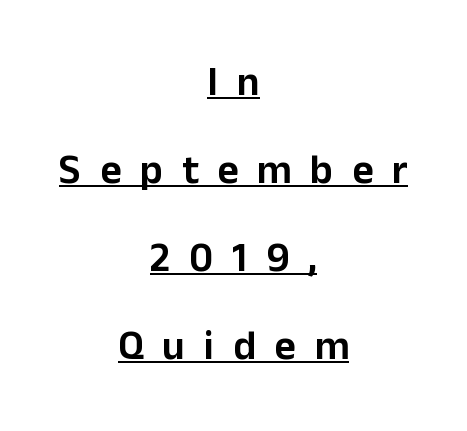
The image shows 41 px sans-serif type, upright; set centered, loose line spacing (2.15x), unusually wide letter spacing (+0.46 em), underlined; low stroke contrast and a medium x-height.
